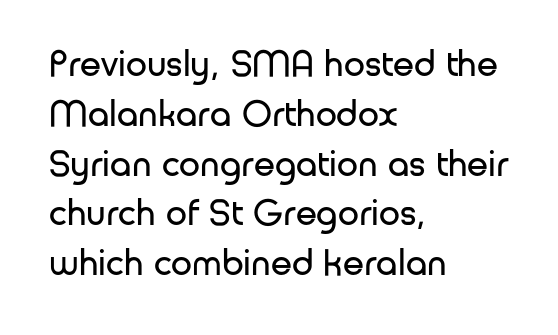
Q: Is the text bold? A: No.
Q: Is the text italic (slanted)? A: No, it is upright.
Q: Is the typeface a serif or a sans-serif typeface? A: Sans-serif.
Q: Is the text underlined? A: No.
Q: How is the paragraph aligned? A: Left-aligned.
Q: Is the spacing between letters normal or unusually wide? A: Normal.
Q: Is the spacing between lines tight, normal or loose? A: Normal.
Q: Width (condensed, normal, or wide)? A: Normal.
Q: Stroke contrast? A: Low.
Q: x-height? A: Medium.
Q: Monospaced? A: No.
